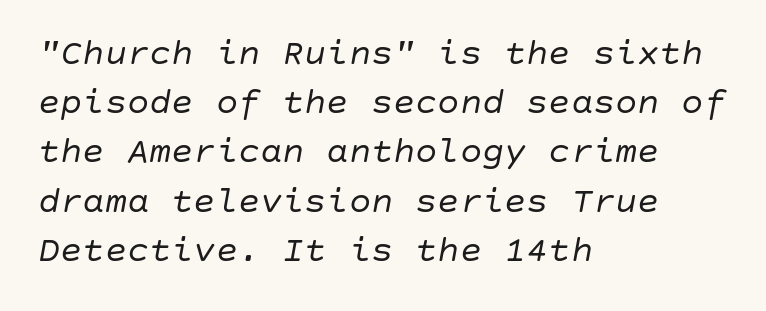
Emphasis-style slanted type is in use. If you measured baseline to baseline, you'd find a middling distance. A typesetter would call this zero additional tracking. Leftover space on each line is placed entirely after the last word. The space directly below the letters is spotless.
